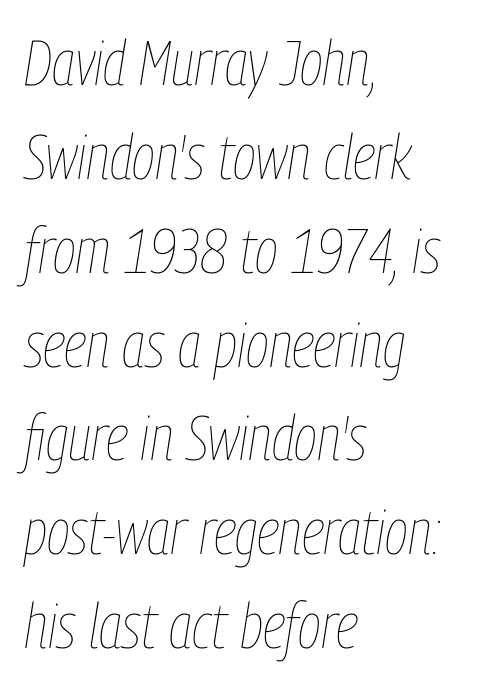
Weight: not bold — regular or lighter. How would I describe the line gaps? Plain and ordinary. Proportional: the letters do not fall into vertical columns. Designer's note — italics engaged. The passage shown is not underscored anywhere.
